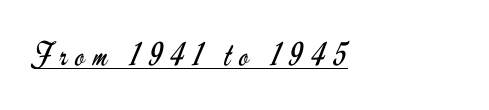
Beneath each row of characters lies a ruled line. The letterforms stand isolated, each surrounded by extra space. Counters stay open thanks to moderate or lighter strokes.
